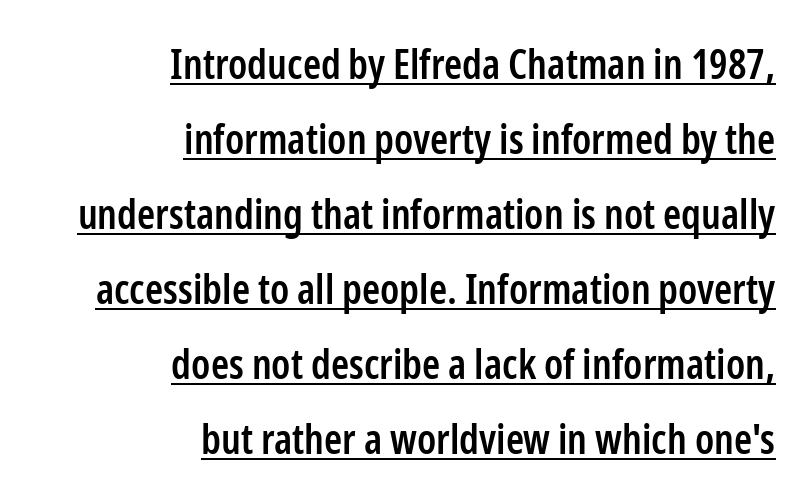
{"serif": "no", "italic": "no", "bold": "semi", "weight": "semibold", "width": "condensed", "stroke_contrast": "low", "x_height": "medium", "monospaced": "no", "underline": "yes", "align": "right", "line_spacing_ratio": 1.83, "letter_spacing": "normal", "letter_spacing_em": 0.0, "glyph_px": 41}
